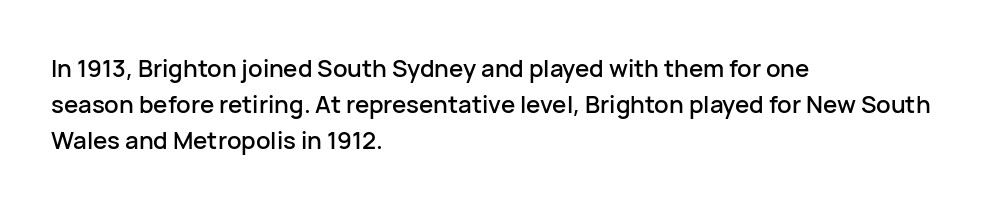
The image shows 24 px text type, upright; set left-aligned, normal line spacing (1.49x), normal letter spacing, not underlined.
